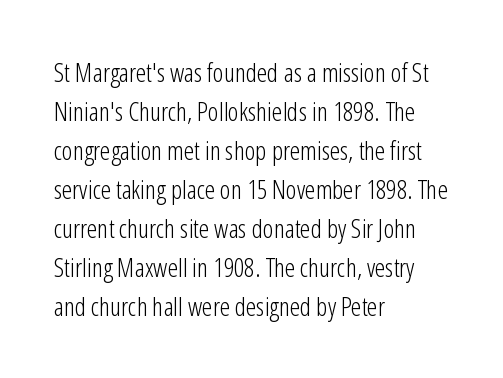
Each new line begins a customary step beneath the previous one. Students, note that the glyphs here touch the page at normal intervals. Letters rest on an invisible, unmarked baseline. Posture: upright roman.
